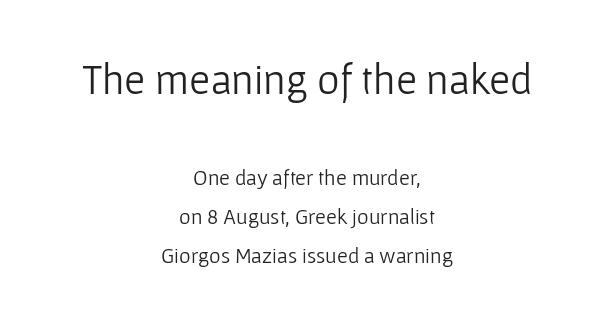
Words float on clear page, feet unadorned. Varying glyph widths throughout — classic text-font behaviour. Is the lower block the larger one? No — the upper block carries the bigger type. Weight: not bold — regular or lighter.
